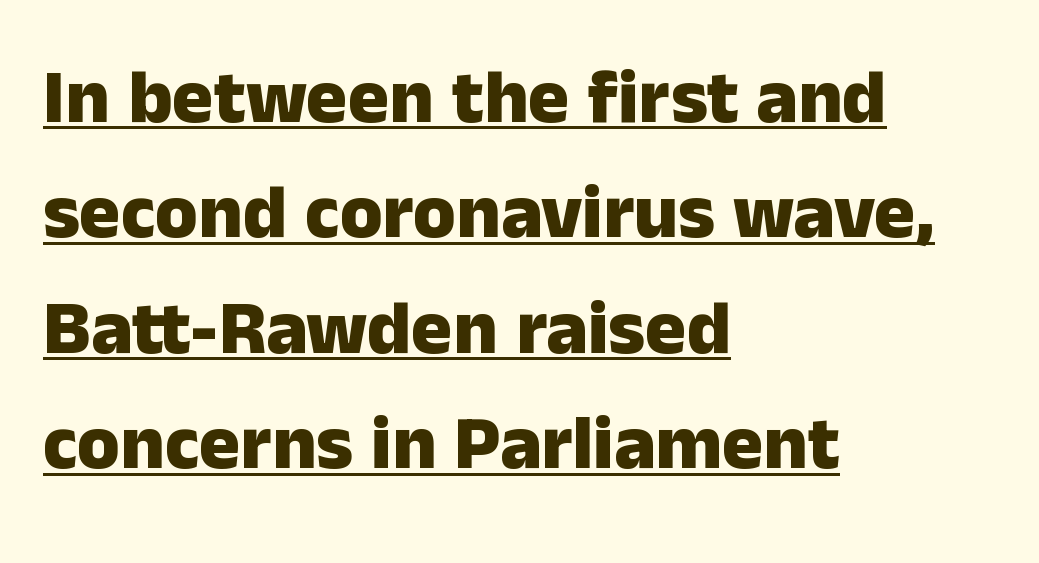
Q: Is the text bold? A: Yes.
Q: Is the text italic (slanted)? A: No, it is upright.
Q: Is the typeface a serif or a sans-serif typeface? A: Sans-serif.
Q: Is the text underlined? A: Yes.
Q: How is the paragraph aligned? A: Left-aligned.
Q: Is the spacing between letters normal or unusually wide? A: Normal.
Q: Is the spacing between lines tight, normal or loose? A: Normal.
Q: Width (condensed, normal, or wide)? A: Normal.
Q: Stroke contrast? A: Low.
Q: x-height? A: Medium.
Q: Monospaced? A: No.
